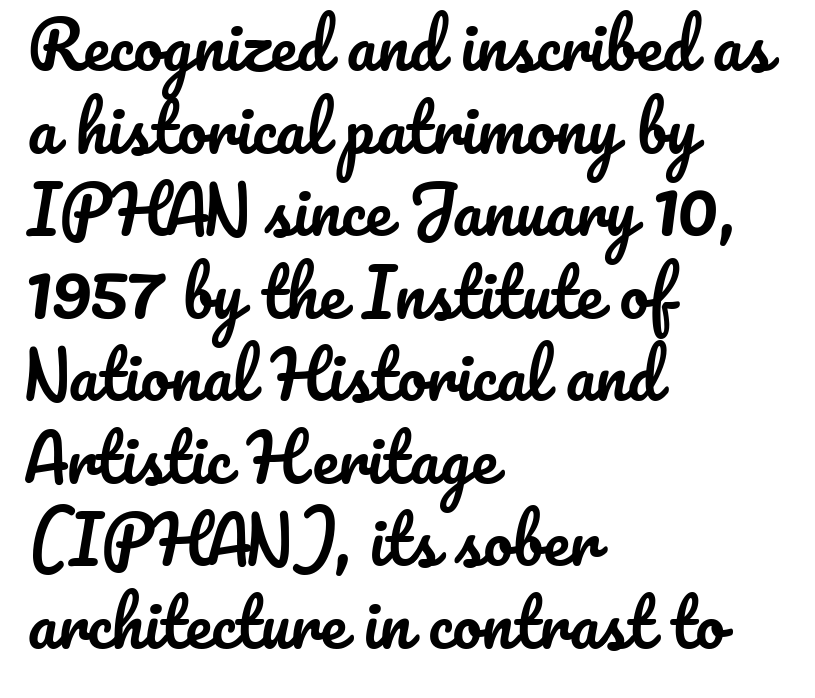
Q: Is the text italic (slanted)? A: Yes.
Q: Is the text underlined? A: No.
Q: How is the paragraph aligned? A: Left-aligned.
Q: Is the spacing between letters normal or unusually wide? A: Normal.
Q: Is the spacing between lines tight, normal or loose? A: Normal.
Q: Width (condensed, normal, or wide)? A: Normal.
Q: Stroke contrast? A: Low.
Q: x-height? A: Small.
Q: Monospaced? A: No.
